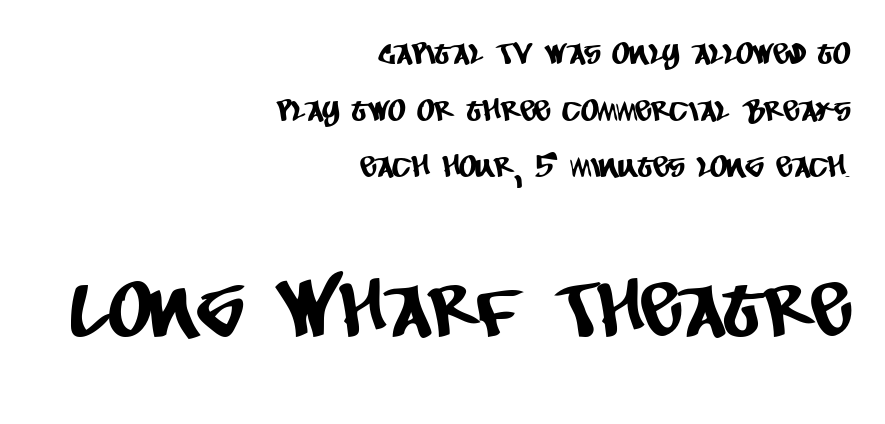
{"serif": "no", "width": "condensed", "stroke_contrast": "low", "x_height": "large", "monospaced": "no", "underline": "no", "align": "right", "line_spacing_ratio": 1.89, "letter_spacing": "normal", "letter_spacing_em": 0.0, "larger_block": "second", "size_ratio": 2.5, "glyph_px": 75}
